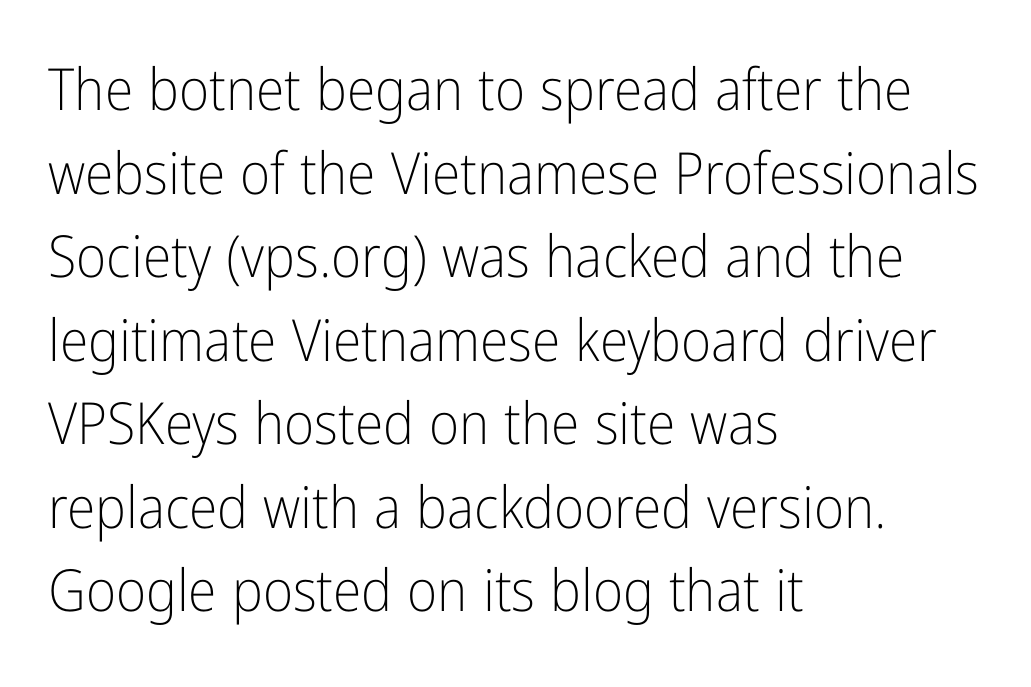
{"serif": "no", "italic": "no", "bold": "no", "weight": "light", "width": "condensed", "stroke_contrast": "low", "x_height": "medium", "monospaced": "no", "underline": "no", "align": "left", "line_spacing": "normal", "line_spacing_ratio": 1.44, "letter_spacing": "normal", "letter_spacing_em": 0.0, "glyph_px": 58}
